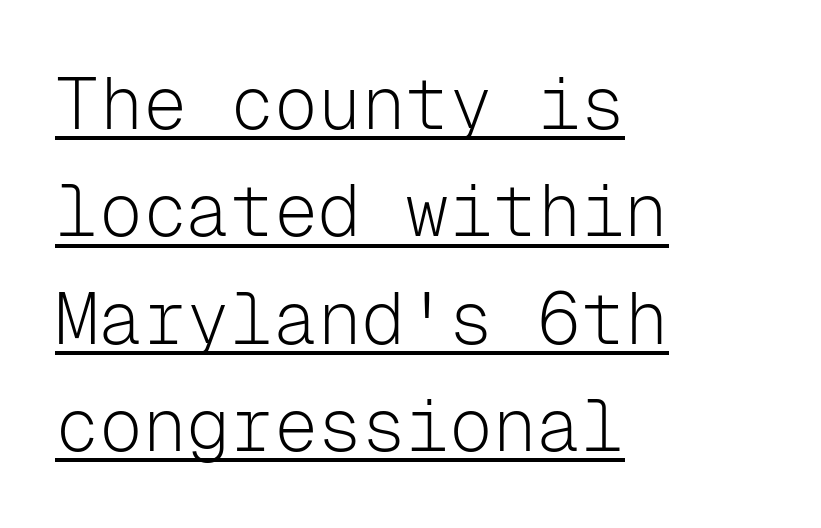
The specimen reads as upright at a glance. The rendering keeps characters at their native spacing. Is there much room between lines? A standard amount, neither cramped nor airy. A student would call this left alignment; a typographer would say flush left, rag right. The weight would be labelled regular, book, light, or lighter still. Do the characters align in a grid? Yes, the font is monospaced.
